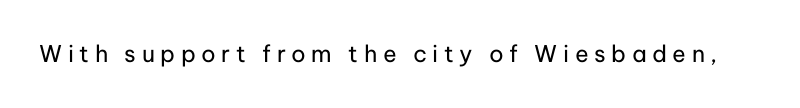
The image shows 23 px text type, upright; set unusually wide letter spacing (+0.24 em), not underlined.
